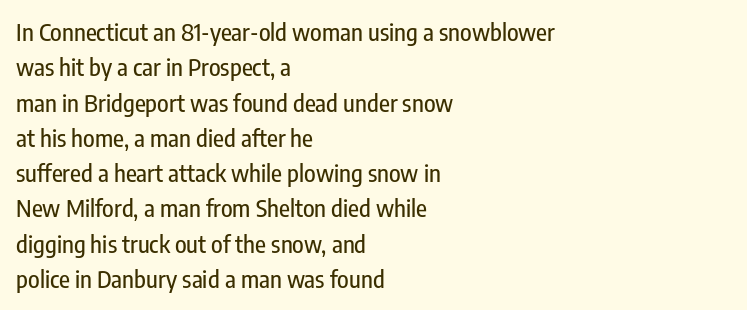
The passage shown stacks its lines at a standard gap. No extra tracking has been applied to these lines. Compared with a centered layout, this one pins lines to the left instead. The area under the type is left untouched. When letters stand straight like this, we call the style roman or upright.
